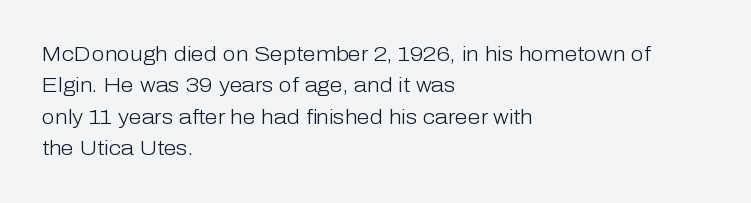
Q: Is the text bold? A: No.
Q: Is the text italic (slanted)? A: No, it is upright.
Q: Is the text underlined? A: No.
Q: How is the paragraph aligned? A: Left-aligned.
Q: Is the spacing between letters normal or unusually wide? A: Normal.
Q: Is the spacing between lines tight, normal or loose? A: Normal.
